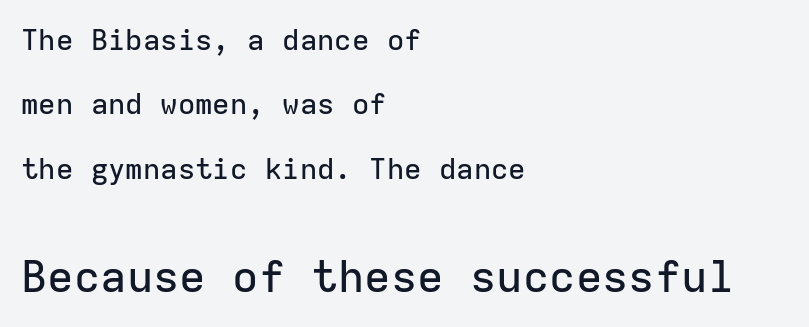
The image shows 44 px sans-serif type, upright, monospaced; set left-aligned, loose line spacing (2.22x), normal letter spacing, not underlined; the second (bottom) block is 1.52x larger; low stroke contrast and a medium x-height.
